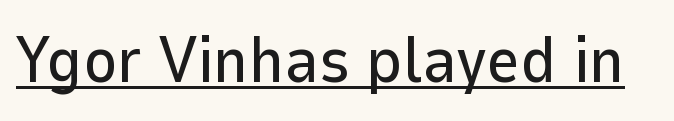
The image shows 65 px sans-serif type, upright; set normal letter spacing, underlined; low stroke contrast and a medium x-height.
